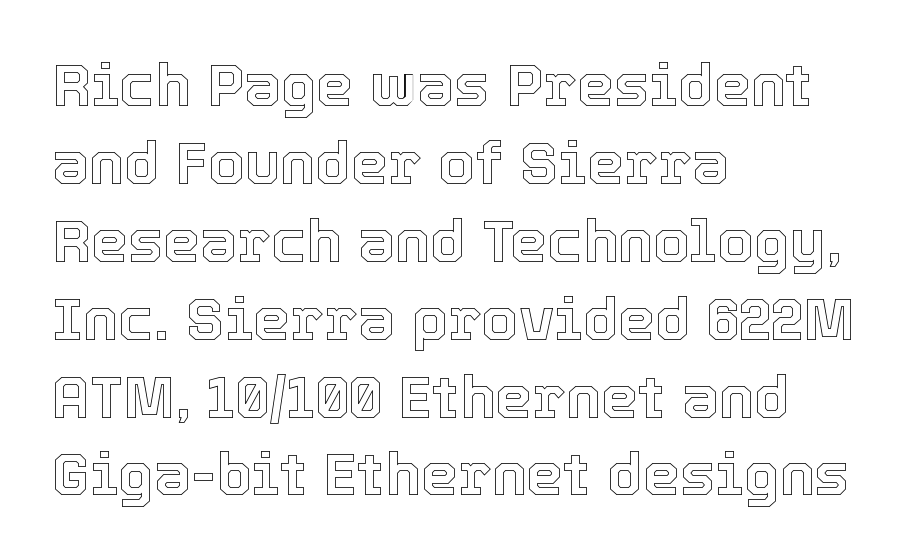
This is the regular roman posture of the typeface. Tracking value appears to be zero — textbook default spacing. The string is rendered with underlining switched off. The vertical gap from one line to the next is medium. Short and long lines alike share a common starting point at left. A typesetter would call this proportional, since set widths differ per character.
